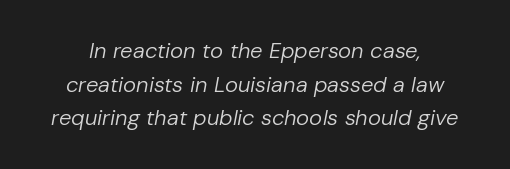
Q: Is the text bold? A: No.
Q: Is the text italic (slanted)? A: Yes, it leans right by about 10 degrees.
Q: Is the text underlined? A: No.
Q: Is the spacing between letters normal or unusually wide? A: Normal.
Q: Is the spacing between lines tight, normal or loose? A: Normal.
